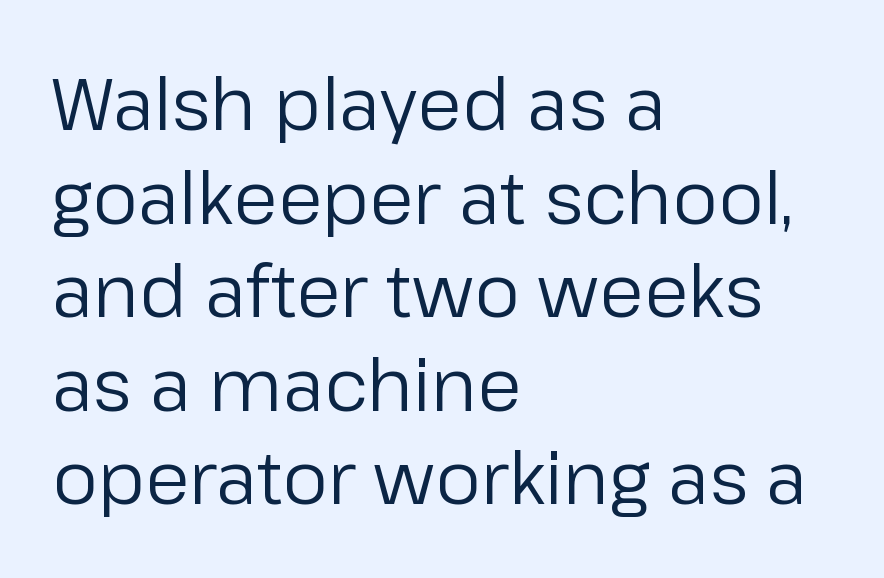
The image shows 72 px regular-weight sans-serif type, upright; set left-aligned, normal line spacing (1.3x), normal letter spacing, not underlined; low stroke contrast and a medium x-height.
